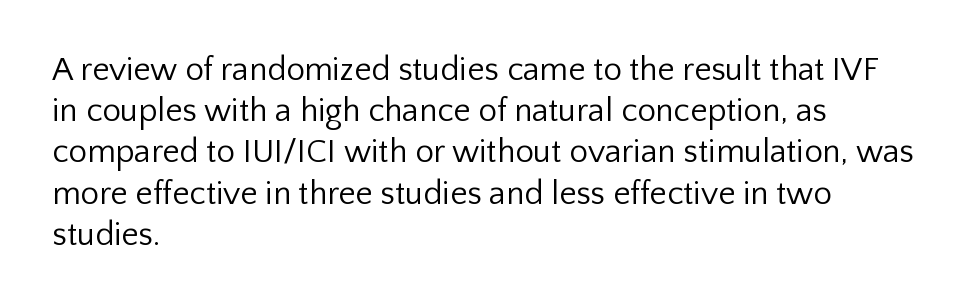
The image shows 33 px regular-weight sans-serif type, upright; set left-aligned, normal line spacing (1.25x), normal letter spacing, not underlined; low stroke contrast and a medium x-height.
